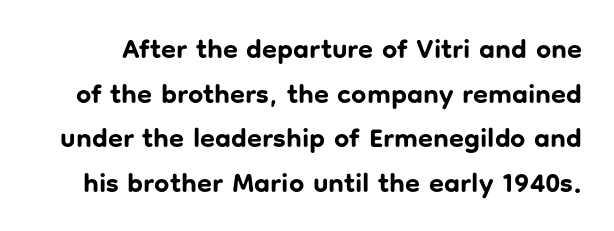
{"italic": "no", "bold": "yes", "underline": "no", "line_spacing": "normal", "line_spacing_ratio": 1.65, "letter_spacing": "normal", "letter_spacing_em": 0.0, "glyph_px": 27}
